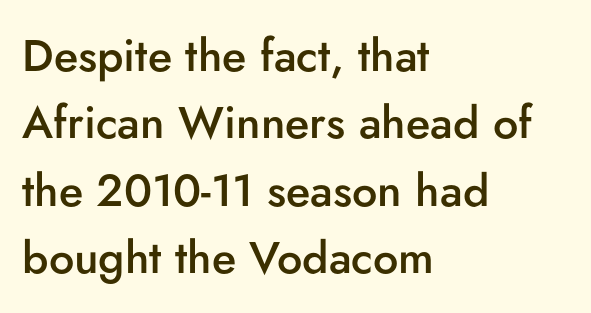
Q: Is the text bold? A: Semi-bold.
Q: Is the text italic (slanted)? A: No, it is upright.
Q: Is the typeface a serif or a sans-serif typeface? A: Sans-serif.
Q: Is the text underlined? A: No.
Q: How is the paragraph aligned? A: Left-aligned.
Q: Is the spacing between letters normal or unusually wide? A: Normal.
Q: Is the spacing between lines tight, normal or loose? A: Normal.
Q: Width (condensed, normal, or wide)? A: Normal.
Q: Stroke contrast? A: Low.
Q: x-height? A: Small.
Q: Monospaced? A: No.
